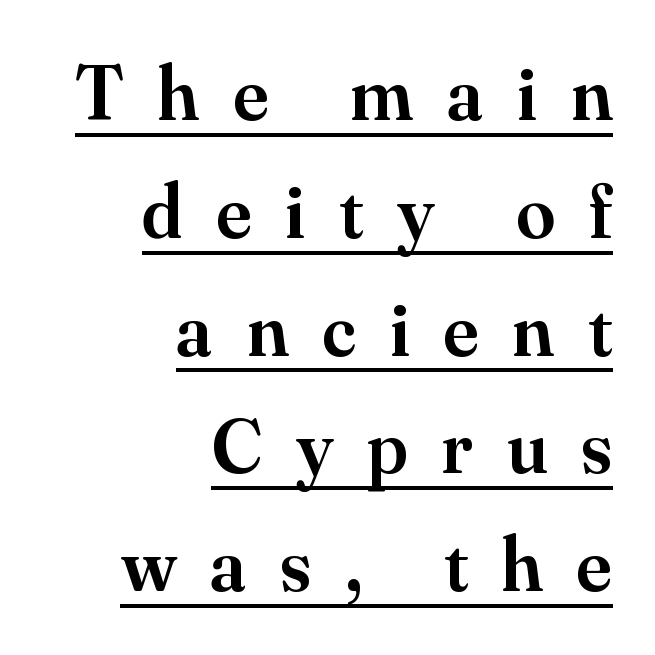
Q: Is the text bold? A: Semi-bold.
Q: Is the text italic (slanted)? A: No, it is upright.
Q: Is the typeface a serif or a sans-serif typeface? A: Serif.
Q: Is the text underlined? A: Yes.
Q: How is the paragraph aligned? A: Right-aligned.
Q: Is the spacing between letters normal or unusually wide? A: Unusually wide.
Q: Is the spacing between lines tight, normal or loose? A: Normal.
Q: Width (condensed, normal, or wide)? A: Normal.
Q: Stroke contrast? A: Medium.
Q: x-height? A: Small.
Q: Monospaced? A: No.
